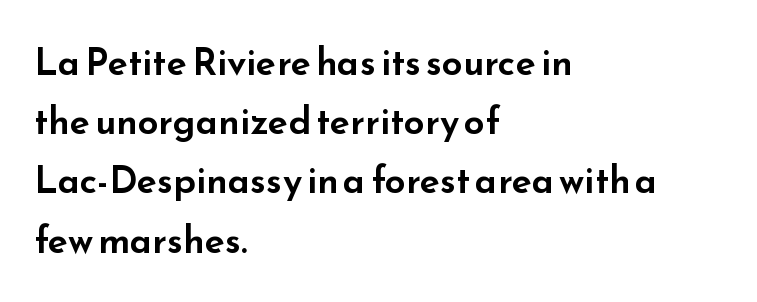
Q: Is the text italic (slanted)? A: No, it is upright.
Q: Is the typeface a serif or a sans-serif typeface? A: Sans-serif.
Q: Is the text underlined? A: No.
Q: How is the paragraph aligned? A: Left-aligned.
Q: Is the spacing between letters normal or unusually wide? A: Normal.
Q: Is the spacing between lines tight, normal or loose? A: Normal.
Q: Width (condensed, normal, or wide)? A: Wide.
Q: Stroke contrast? A: Low.
Q: x-height? A: Small.
Q: Monospaced? A: No.
